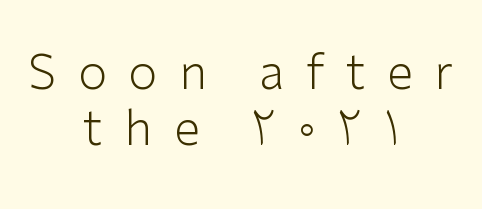
The image shows 47 px light sans-serif type, upright; set centered, line spacing 1.19x, unusually wide letter spacing (+0.46 em), not underlined; low stroke contrast and a medium x-height.
